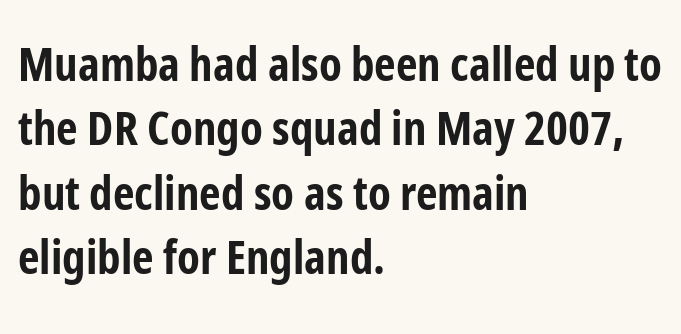
{"serif": "no", "italic": "no", "bold": "yes", "weight": "bold", "width": "condensed", "stroke_contrast": "low", "x_height": "medium", "monospaced": "no", "underline": "no", "align": "left", "line_spacing": "normal", "line_spacing_ratio": 1.37, "letter_spacing": "normal", "letter_spacing_em": 0.0, "glyph_px": 47}
